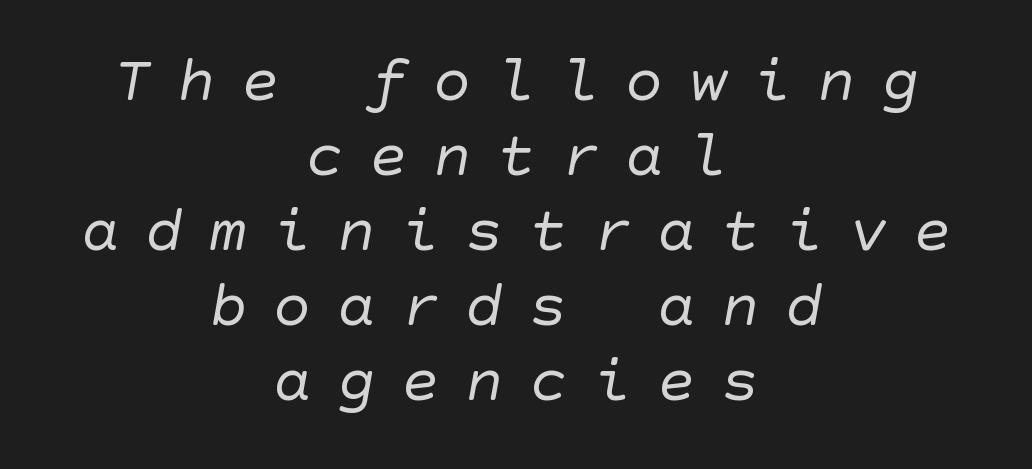
The image shows 64 px regular-weight sans-serif type; set centered, line spacing 1.17x, unusually wide letter spacing (+0.4 em), not underlined; low stroke contrast and a large x-height.
